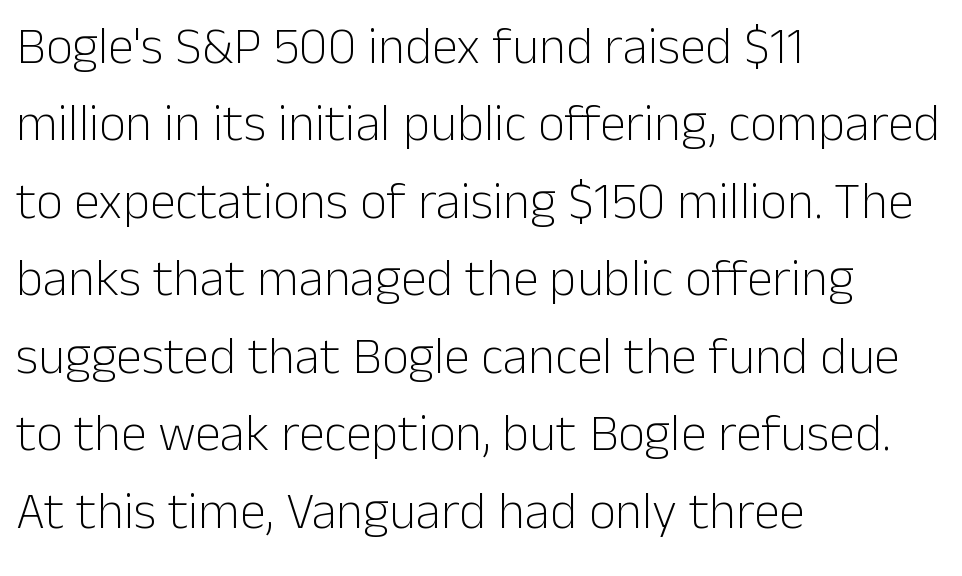
Interline gaps are of average width in this sample. Spacing verdict: proportional, widths tailored to each character. Unlike a traditional serif, this face leaves its strokes unadorned. Is the letter spacing exaggerated? No — it looks like the ordinary default. Ink coverage per letter is moderate at most.
